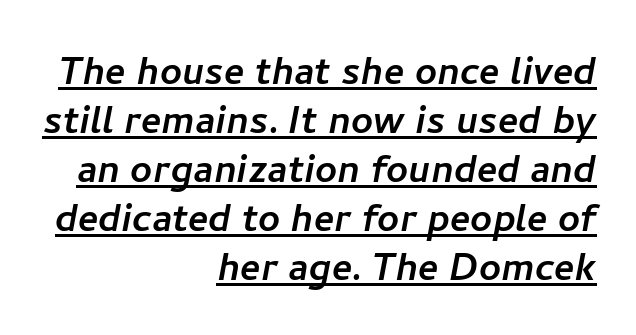
{"serif": "no", "width": "normal", "stroke_contrast": "low", "x_height": "medium", "monospaced": "no", "underline": "yes", "align": "right", "line_spacing": "tight", "line_spacing_ratio": 1.02, "letter_spacing": "normal", "letter_spacing_em": 0.0, "glyph_px": 48}
